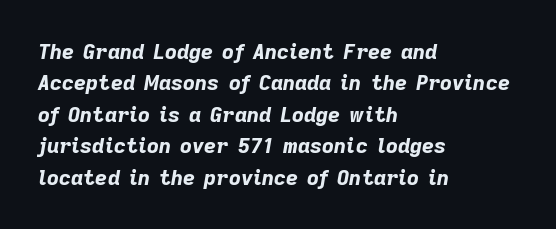
{"italic": "yes", "lean": "right", "slant_degrees": 9, "bold": "yes", "underline": "no", "align": "left", "line_spacing": "normal", "line_spacing_ratio": 1.5, "letter_spacing": "normal", "letter_spacing_em": 0.0, "glyph_px": 21}
